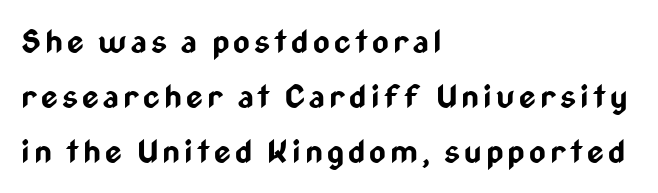
Heft: maximum for text — a bold. A student would call this left alignment; a typographer would say flush left, rag right. The type sits square on the baseline with zero lean. Are there feet on the stems? There aren't — it's a sans. The baseline area is clear.
